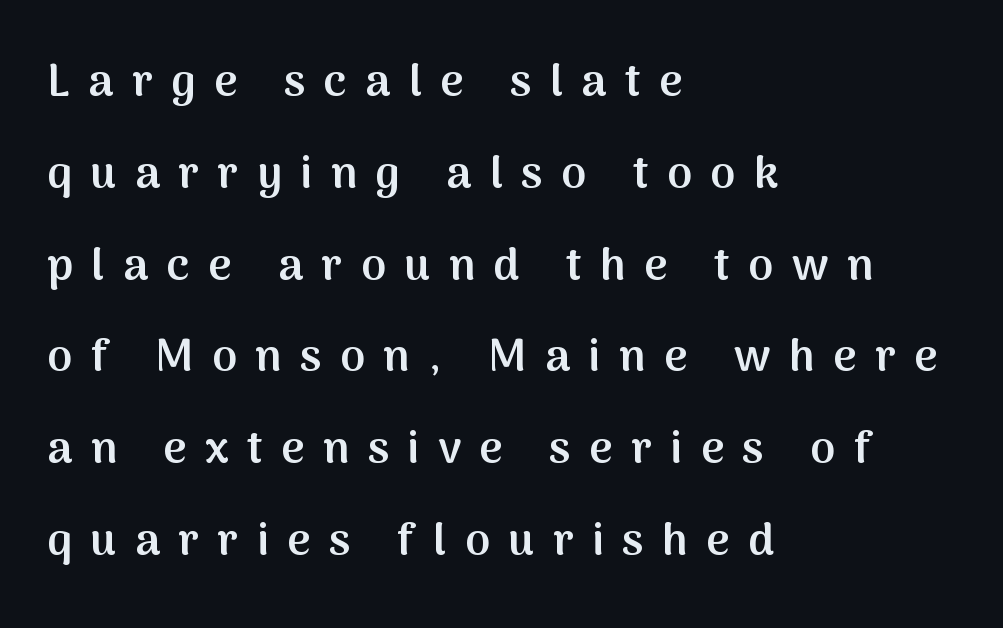
This block would shrink considerably if given ordinary leading; it's expanded now. Quick note: not italic, upright. Every row of glyphs begins at an identical x-position on the left. Check where the strokes stop: nothing finishes them off — pure sans. Weight check: semibold — heavier than regular, not quite bold. This rendering widens character spacing well past its baseline value.
